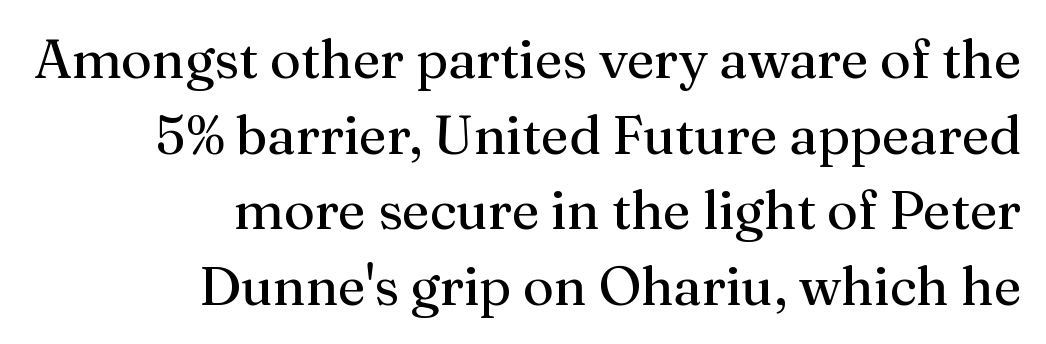
Q: Is the text bold? A: No.
Q: Is the text italic (slanted)? A: No, it is upright.
Q: Is the typeface a serif or a sans-serif typeface? A: Serif.
Q: Is the text underlined? A: No.
Q: How is the paragraph aligned? A: Right-aligned.
Q: Is the spacing between letters normal or unusually wide? A: Normal.
Q: Is the spacing between lines tight, normal or loose? A: Normal.
Q: Width (condensed, normal, or wide)? A: Normal.
Q: Stroke contrast? A: Medium.
Q: x-height? A: Medium.
Q: Monospaced? A: No.
